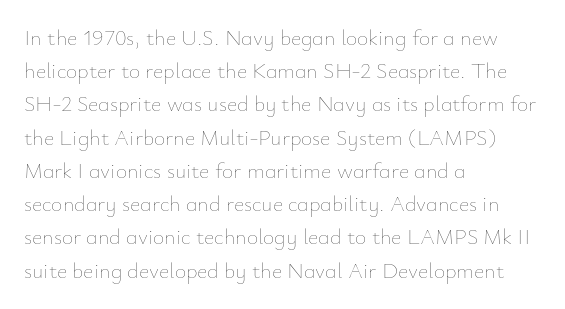
The image shows 22 px text type, upright; set left-aligned, normal line spacing (1.51x), normal letter spacing, not underlined.
